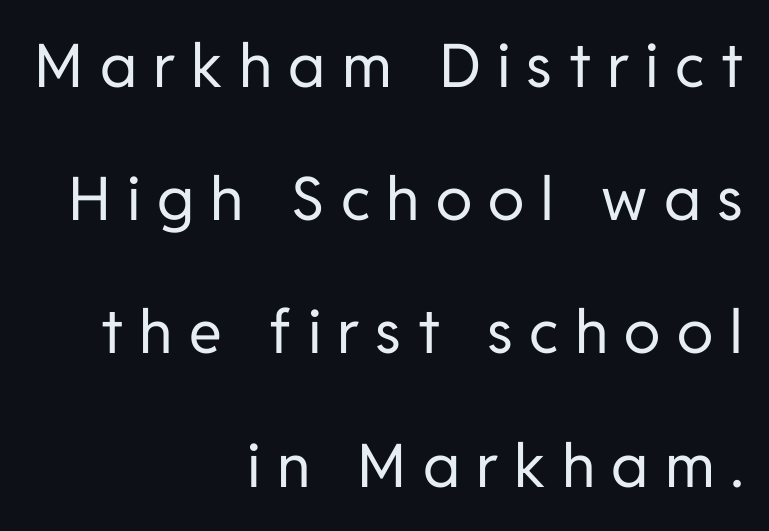
Q: Is the text bold? A: No.
Q: Is the text italic (slanted)? A: No, it is upright.
Q: Is the typeface a serif or a sans-serif typeface? A: Sans-serif.
Q: Is the text underlined? A: No.
Q: How is the paragraph aligned? A: Right-aligned.
Q: Is the spacing between letters normal or unusually wide? A: Unusually wide.
Q: Is the spacing between lines tight, normal or loose? A: Loose.
Q: Width (condensed, normal, or wide)? A: Normal.
Q: Stroke contrast? A: Low.
Q: x-height? A: Medium.
Q: Monospaced? A: No.
